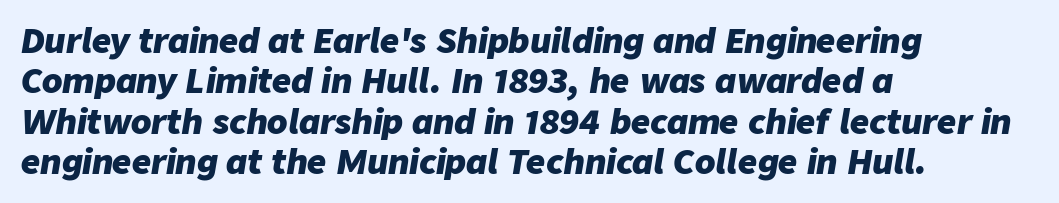
Posture: slanted. These lines keep a tight, regular rhythm from letter to letter. These lines stack with their left ends in a neat column. Varying glyph widths throughout — classic text-font behaviour.
